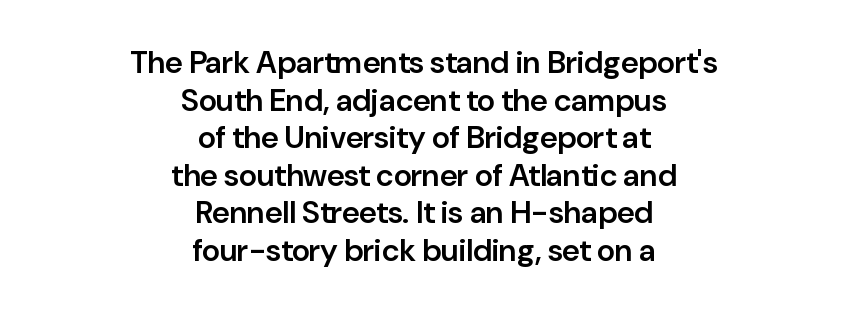
The image shows 31 px semibold sans-serif type, upright; set centered, line spacing 1.21x, normal letter spacing, not underlined; low stroke contrast and a medium x-height.
